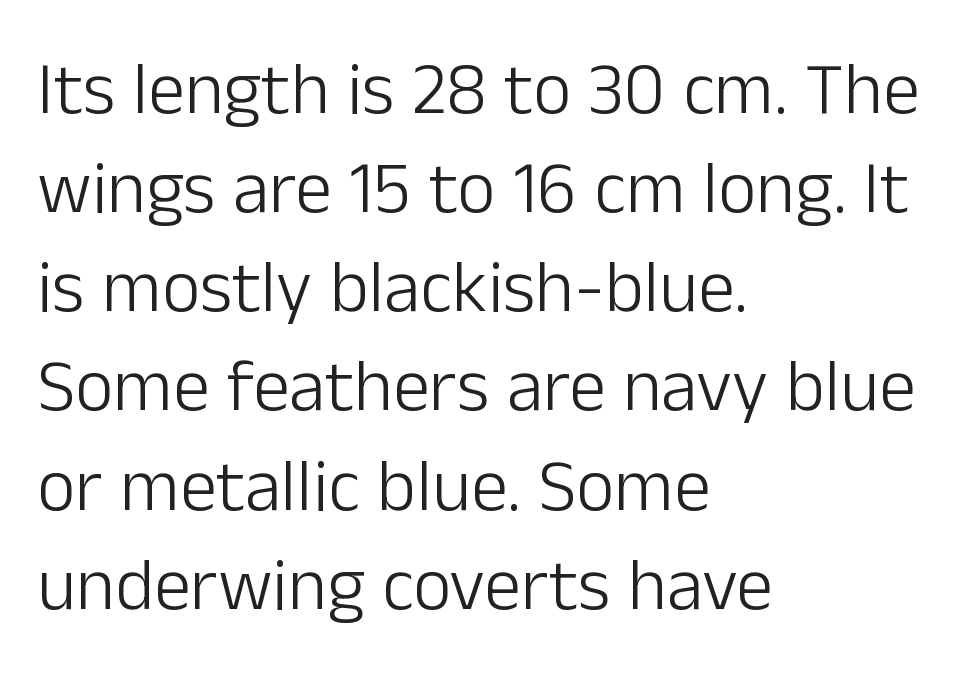
The image shows 74 px light sans-serif type, upright; set left-aligned, normal line spacing (1.34x), normal letter spacing, not underlined; low stroke contrast and a medium x-height.
